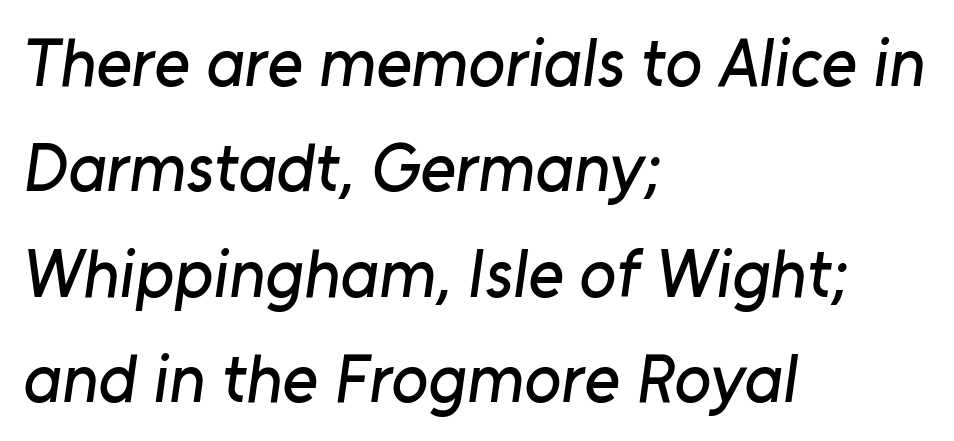
Q: Is the typeface a serif or a sans-serif typeface? A: Sans-serif.
Q: Is the text underlined? A: No.
Q: How is the paragraph aligned? A: Left-aligned.
Q: Is the spacing between letters normal or unusually wide? A: Normal.
Q: Is the spacing between lines tight, normal or loose? A: Normal.
Q: Width (condensed, normal, or wide)? A: Normal.
Q: Stroke contrast? A: Low.
Q: x-height? A: Medium.
Q: Monospaced? A: No.
